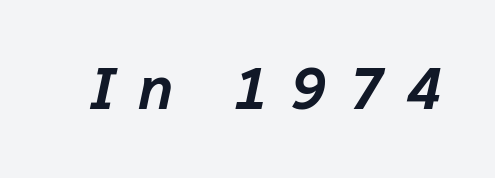
The image shows 59 px text type, italic (leaning right); set unusually wide letter spacing (+0.38 em), not underlined; low stroke contrast and a medium x-height.
